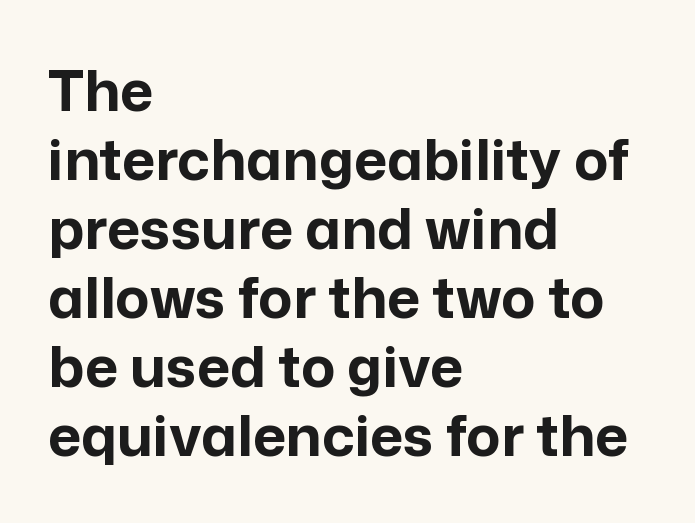
{"serif": "no", "italic": "no", "bold": "yes", "weight": "bold", "width": "normal", "stroke_contrast": "low", "x_height": "medium", "monospaced": "no", "underline": "no", "align": "left", "line_spacing_ratio": 1.21, "letter_spacing": "normal", "letter_spacing_em": 0.0, "glyph_px": 57}
